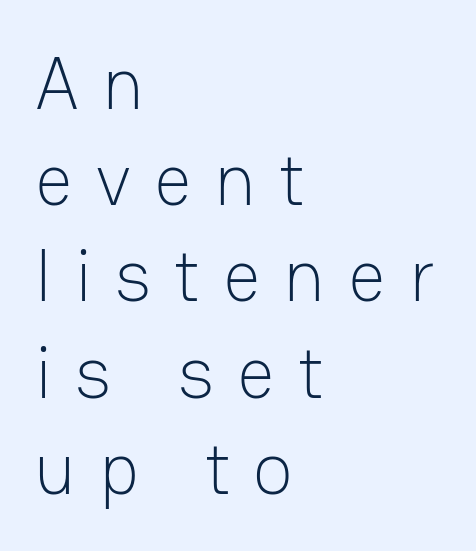
{"serif": "no", "italic": "no", "bold": "no", "weight": "light", "width": "normal", "stroke_contrast": "low", "x_height": "medium", "monospaced": "no", "underline": "no", "align": "left", "line_spacing": "normal", "line_spacing_ratio": 1.3, "letter_spacing": "wide", "letter_spacing_em": 0.31, "glyph_px": 74}
